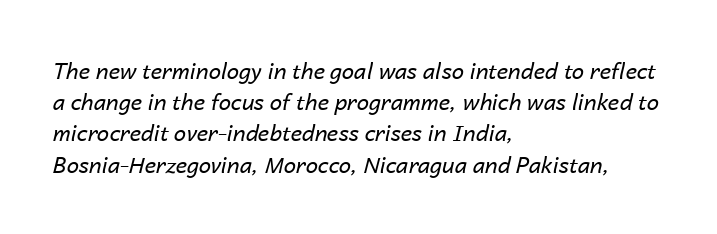
Q: Is the text bold? A: No.
Q: Is the text italic (slanted)? A: Yes, it leans right by about 14 degrees.
Q: Is the text underlined? A: No.
Q: How is the paragraph aligned? A: Left-aligned.
Q: Is the spacing between letters normal or unusually wide? A: Normal.
Q: Is the spacing between lines tight, normal or loose? A: Normal.
